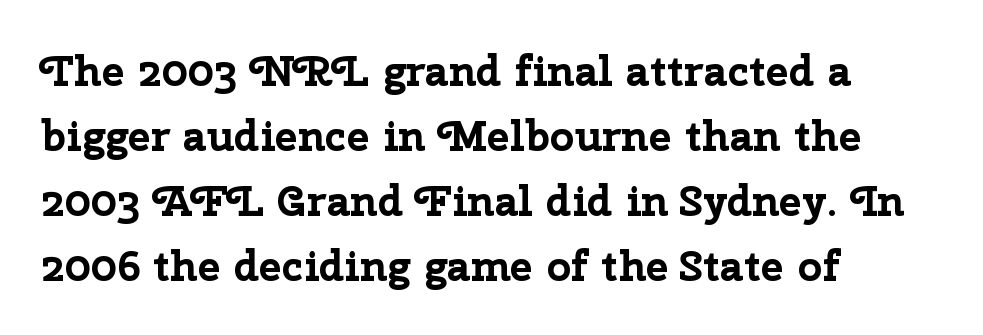
A clean baseline with only descenders dipping below it. Compared with typical body copy, the letter spacing here is the same. I'd describe the lettering as bold — thick and assertive. Horizontal bands of white between lines are of average thickness. One-word summary of the alignment: left. It's the straight-up-and-down kind of type.
